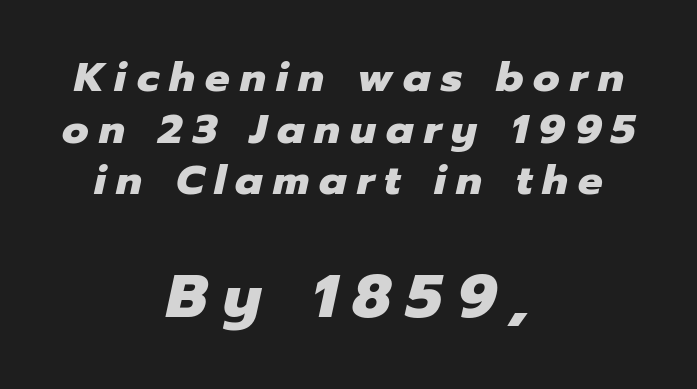
The image shows 61 px heavy type, italic (leaning right); set centered, normal line spacing (1.26x), unusually wide letter spacing (+0.25 em), not underlined; the second (bottom) block is 1.49x larger; low stroke contrast and a medium x-height.
